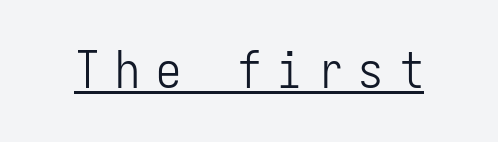
{"serif": "no", "italic": "no", "bold": "no", "weight": "light", "width": "condensed", "stroke_contrast": "low", "x_height": "medium", "monospaced": "yes", "underline": "yes", "letter_spacing": "wide", "letter_spacing_em": 0.31, "glyph_px": 50}
